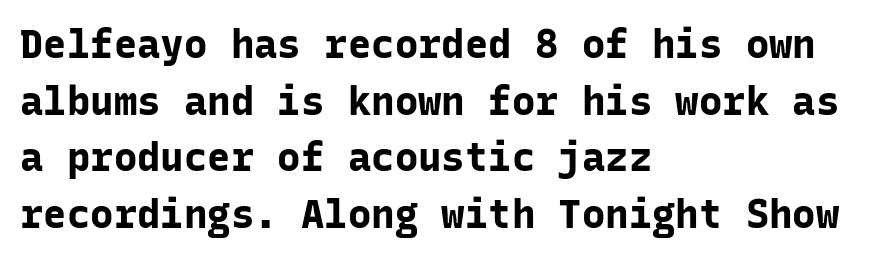
Q: Is the text bold? A: Yes.
Q: Is the text italic (slanted)? A: No, it is upright.
Q: Is the typeface a serif or a sans-serif typeface? A: Sans-serif.
Q: Is the text underlined? A: No.
Q: How is the paragraph aligned? A: Left-aligned.
Q: Is the spacing between letters normal or unusually wide? A: Normal.
Q: Is the spacing between lines tight, normal or loose? A: Normal.
Q: Width (condensed, normal, or wide)? A: Normal.
Q: Stroke contrast? A: Low.
Q: x-height? A: Medium.
Q: Monospaced? A: Yes.
